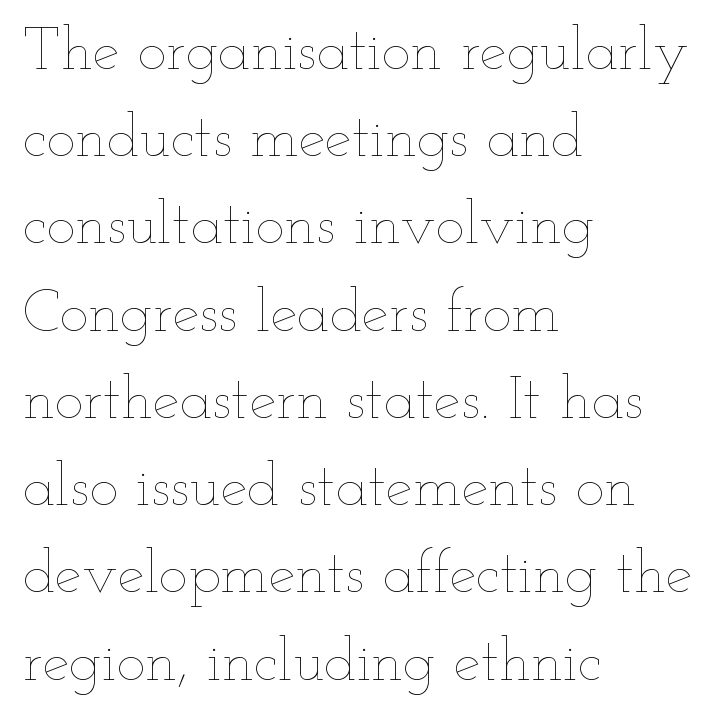
{"italic": "no", "bold": "no", "weight": "thin", "width": "wide", "stroke_contrast": "low", "x_height": "small", "monospaced": "no", "underline": "no", "align": "left", "line_spacing": "normal", "line_spacing_ratio": 1.43, "letter_spacing": "normal", "letter_spacing_em": 0.0, "glyph_px": 61}
